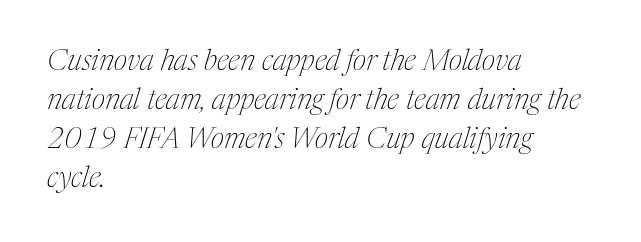
The image shows 29 px thin, condensed serif type, italic (leaning right); set left-aligned, normal line spacing (1.35x), normal letter spacing, not underlined; medium stroke contrast and a medium x-height.
